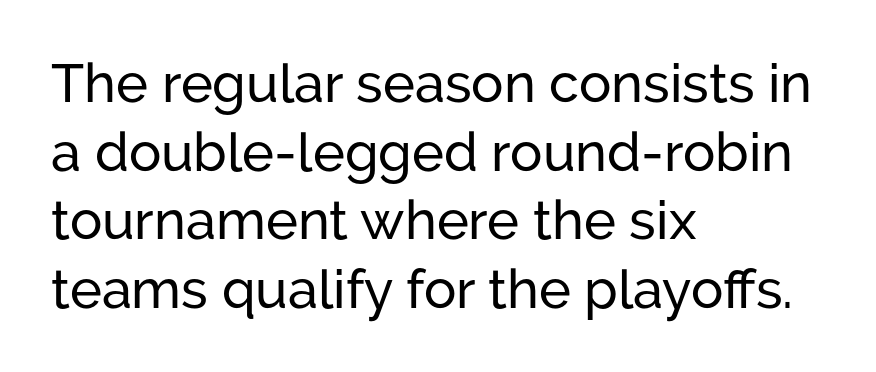
The letters carry no serifs — their stems end cleanly without finishing strokes. This sample uses plain, unmodified letter spacing. A roman cut, with each character standing at attention. Compared with a centered layout, this one pins lines to the left instead. Think of a printed novel: that variable character pitch is what you see here. The specimen omits any rule beneath the text block's lines.
